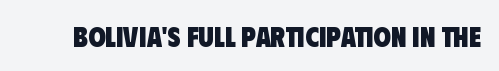
{"serif": "no", "bold": "yes", "weight": "heavy", "width": "condensed", "stroke_contrast": "low", "x_height": "large", "monospaced": "no", "underline": "no", "letter_spacing": "normal", "letter_spacing_em": 0.0, "glyph_px": 28}
